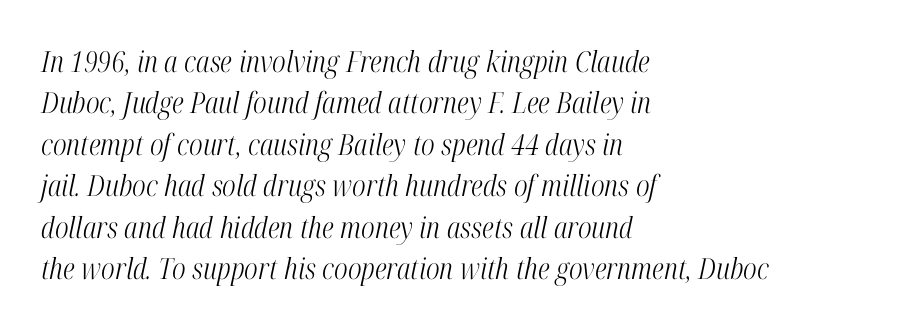
The image shows 29 px light, condensed serif type, italic (leaning right); set left-aligned, normal line spacing (1.43x), normal letter spacing, not underlined; high stroke contrast and a medium x-height.
